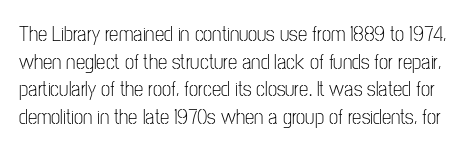
The image shows 21 px text type, upright; set normal line spacing (1.31x), normal letter spacing, not underlined.
